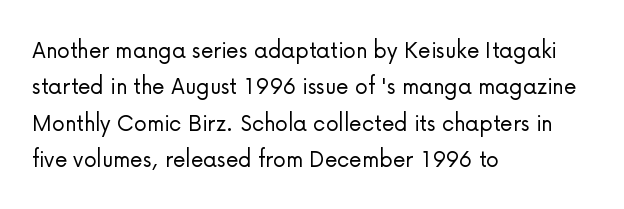
Q: Is the text bold? A: No.
Q: Is the text italic (slanted)? A: No, it is upright.
Q: Is the text underlined? A: No.
Q: How is the paragraph aligned? A: Left-aligned.
Q: Is the spacing between letters normal or unusually wide? A: Normal.
Q: Is the spacing between lines tight, normal or loose? A: Normal.
